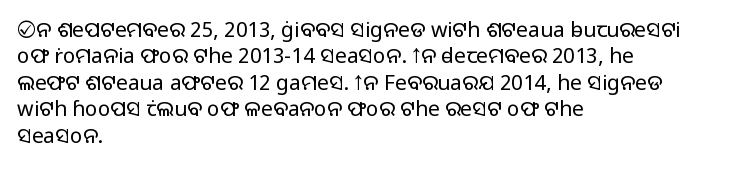
The rendering uses a moderate line-height, typical for paragraphs. Only glyphs here, with clear space below each row. The passage is arranged the way most books set body copy — flush left. Spacing between characters is what you'd get straight out of the box.
